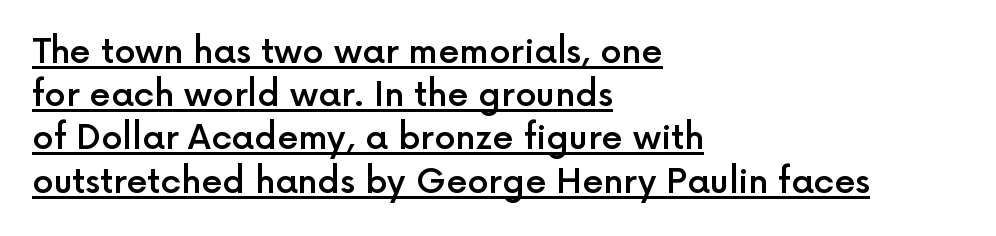
Q: Is the text bold? A: Semi-bold.
Q: Is the text italic (slanted)? A: No, it is upright.
Q: Is the typeface a serif or a sans-serif typeface? A: Sans-serif.
Q: Is the text underlined? A: Yes.
Q: How is the paragraph aligned? A: Left-aligned.
Q: Is the spacing between letters normal or unusually wide? A: Normal.
Q: Is the spacing between lines tight, normal or loose? A: Normal.
Q: Width (condensed, normal, or wide)? A: Normal.
Q: x-height? A: Medium.
Q: Monospaced? A: No.
